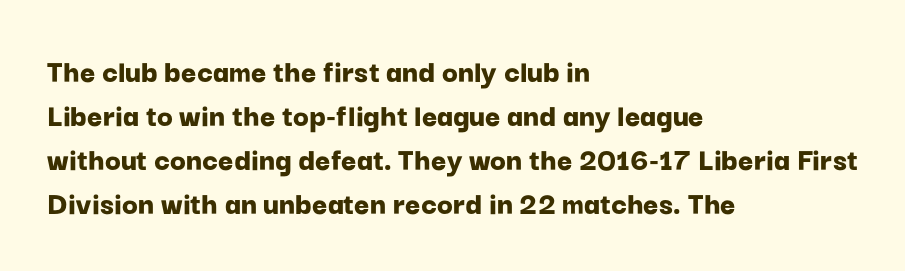
Q: Is the text bold? A: Yes.
Q: Is the text italic (slanted)? A: No, it is upright.
Q: Is the typeface a serif or a sans-serif typeface? A: Sans-serif.
Q: Is the text underlined? A: No.
Q: How is the paragraph aligned? A: Left-aligned.
Q: Is the spacing between letters normal or unusually wide? A: Normal.
Q: Is the spacing between lines tight, normal or loose? A: Normal.
Q: Width (condensed, normal, or wide)? A: Normal.
Q: Stroke contrast? A: Low.
Q: x-height? A: Medium.
Q: Monospaced? A: No.
